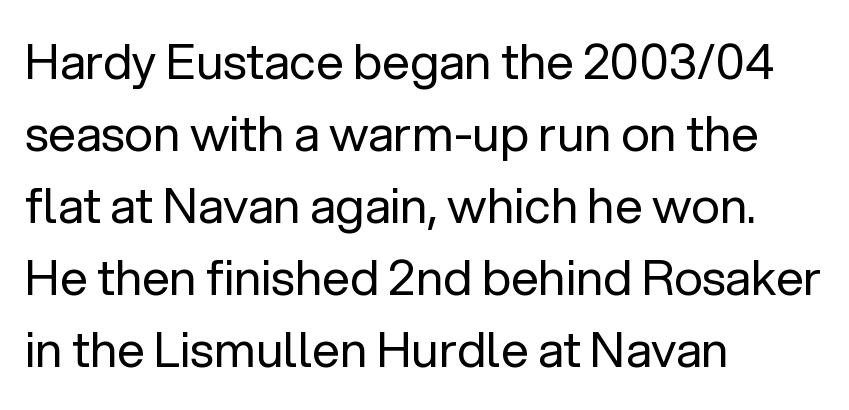
Q: Is the text bold? A: No.
Q: Is the text italic (slanted)? A: No, it is upright.
Q: Is the typeface a serif or a sans-serif typeface? A: Sans-serif.
Q: Is the text underlined? A: No.
Q: How is the paragraph aligned? A: Left-aligned.
Q: Is the spacing between letters normal or unusually wide? A: Normal.
Q: Is the spacing between lines tight, normal or loose? A: Normal.
Q: Width (condensed, normal, or wide)? A: Normal.
Q: Stroke contrast? A: Low.
Q: x-height? A: Medium.
Q: Monospaced? A: No.
